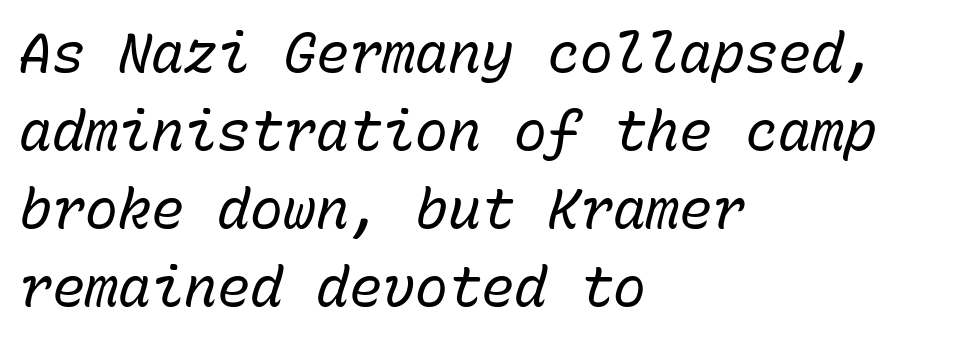
The image shows 55 px regular-weight type, italic (leaning right), monospaced; set left-aligned, normal line spacing (1.42x), normal letter spacing, not underlined; low stroke contrast and a medium x-height.
